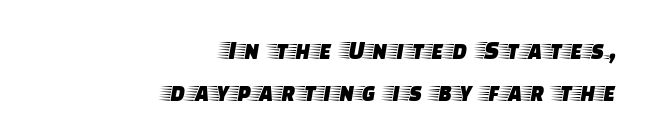
The image shows 27 px text type; set right-aligned, normal line spacing (1.54x), not underlined.
